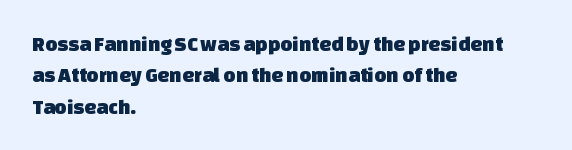
{"underline": "no", "align": "left", "line_spacing": "normal", "line_spacing_ratio": 1.5, "letter_spacing": "normal", "letter_spacing_em": 0.0, "glyph_px": 21}
